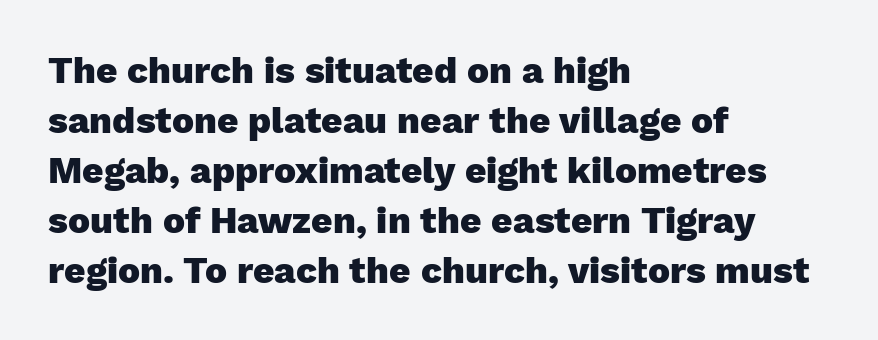
{"serif": "no", "italic": "no", "bold": "yes", "weight": "heavy", "width": "normal", "stroke_contrast": "low", "x_height": "medium", "monospaced": "no", "underline": "no", "align": "left", "line_spacing": "normal", "line_spacing_ratio": 1.35, "letter_spacing": "normal", "letter_spacing_em": 0.0, "glyph_px": 37}
